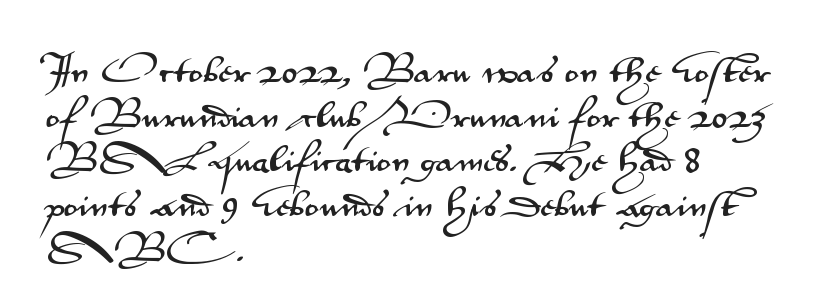
Observe the ordinary spacing: letters are neighbours, not strangers. Does the copy run flush right? No — it runs flush left. This rendering features lettering with no underline. How would I describe the line gaps? Plain and ordinary.
